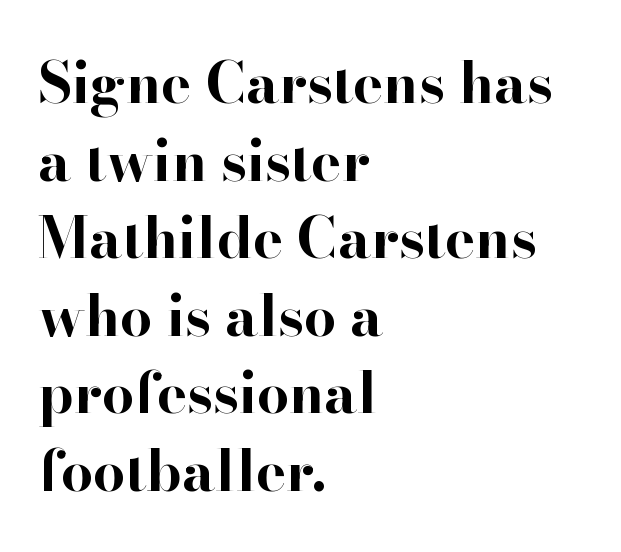
The image shows 57 px bold serif type, upright; set left-aligned, normal line spacing (1.36x), normal letter spacing, not underlined; high stroke contrast and a small x-height.
